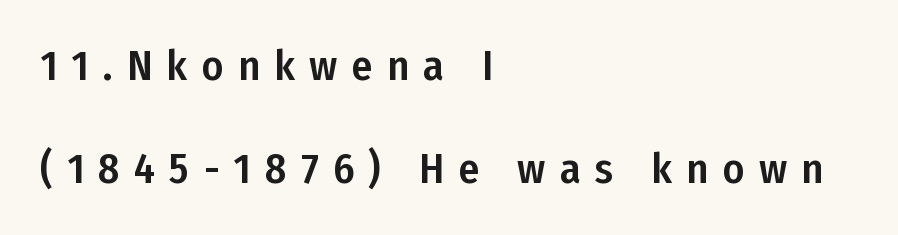
{"serif": "no", "italic": "no", "width": "condensed", "stroke_contrast": "low", "x_height": "medium", "monospaced": "no", "underline": "no", "align": "left", "line_spacing": "loose", "line_spacing_ratio": 2.45, "letter_spacing": "wide", "letter_spacing_em": 0.34, "glyph_px": 42}
